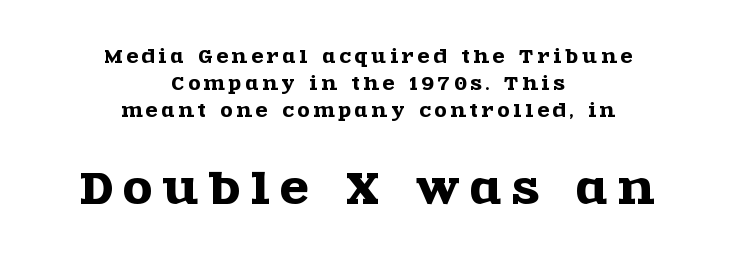
Q: Is the text italic (slanted)? A: No, it is upright.
Q: Is the typeface a serif or a sans-serif typeface? A: Serif.
Q: Is the text underlined? A: No.
Q: How is the paragraph aligned? A: Centered.
Q: Is the spacing between letters normal or unusually wide? A: Unusually wide.
Q: Is the spacing between lines tight, normal or loose? A: Normal.
Q: Which block of text is set in a larger size, the first (top) or the second (bottom)? A: The second (bottom) one.
Q: Width (condensed, normal, or wide)? A: Wide.
Q: x-height? A: Large.
Q: Monospaced? A: No.
